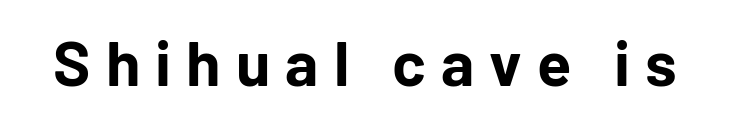
{"serif": "no", "italic": "no", "bold": "yes", "weight": "bold", "width": "normal", "stroke_contrast": "low", "x_height": "medium", "monospaced": "no", "underline": "no", "letter_spacing": "wide", "letter_spacing_em": 0.24, "glyph_px": 63}
